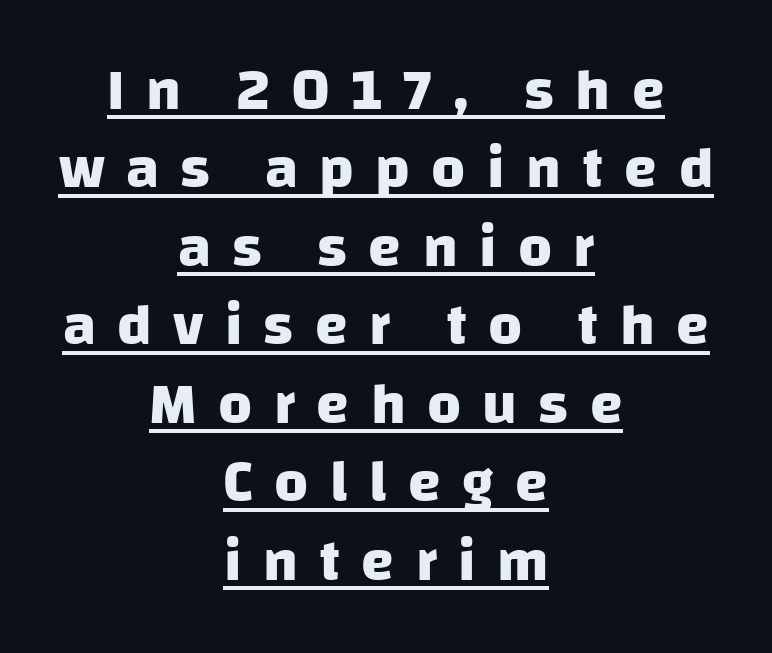
The image shows 59 px heavy sans-serif type; set centered, normal line spacing (1.33x), unusually wide letter spacing (+0.36 em), underlined; low stroke contrast and a large x-height.
